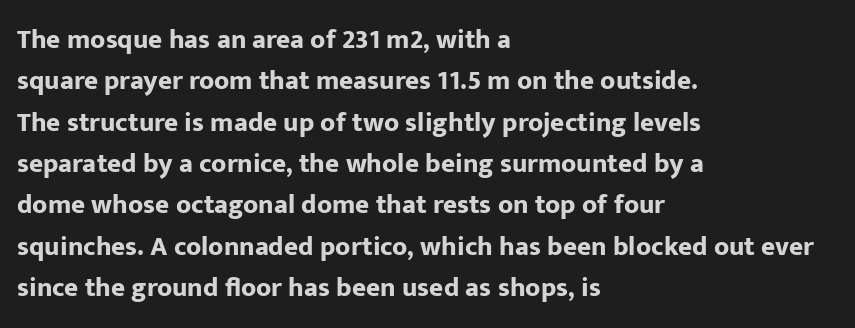
{"italic": "no", "bold": "yes", "underline": "no", "align": "left", "line_spacing": "normal", "line_spacing_ratio": 1.53, "letter_spacing": "normal", "letter_spacing_em": 0.0, "glyph_px": 27}
